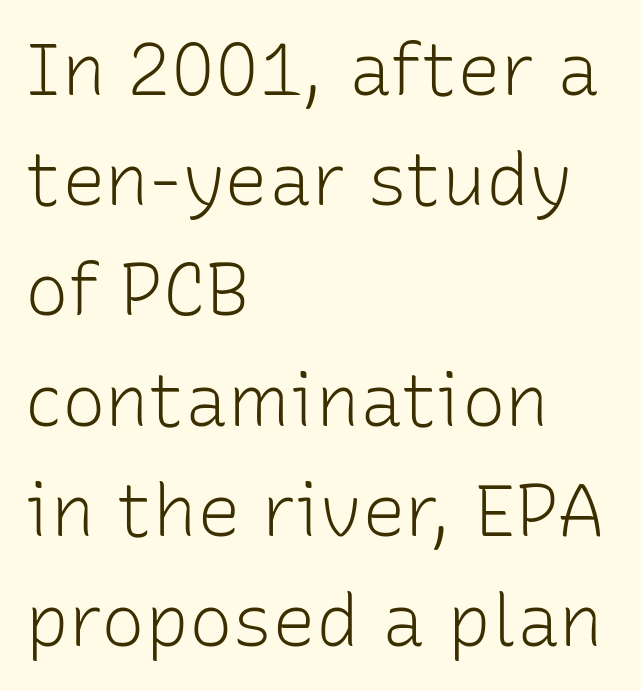
The image shows 73 px light sans-serif type, upright; set left-aligned, normal line spacing (1.51x), normal letter spacing, not underlined; low stroke contrast and a medium x-height.
